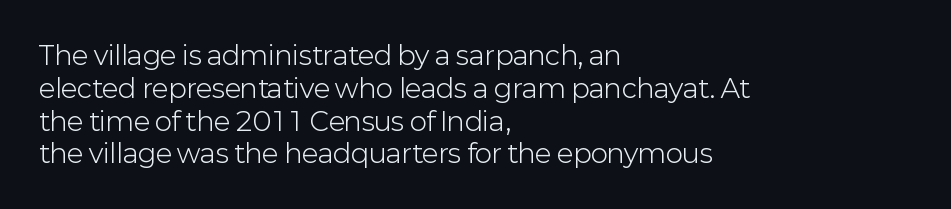
{"italic": "no", "bold": "no", "underline": "no", "align": "left", "line_spacing": "normal", "line_spacing_ratio": 1.26, "letter_spacing": "normal", "letter_spacing_em": 0.0, "glyph_px": 26}
